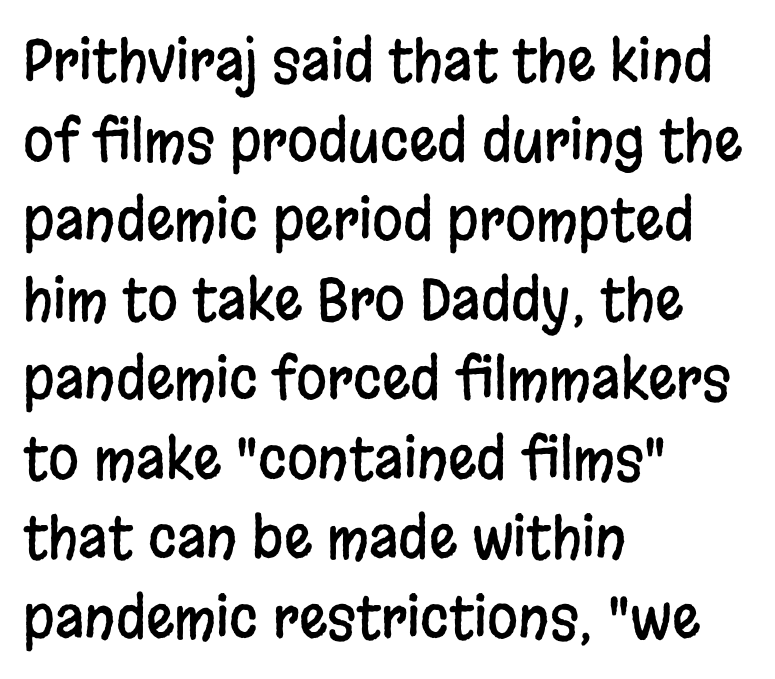
The image shows 56 px condensed sans-serif type, upright; set left-aligned, normal line spacing (1.42x), normal letter spacing, not underlined; low stroke contrast and a large x-height.
